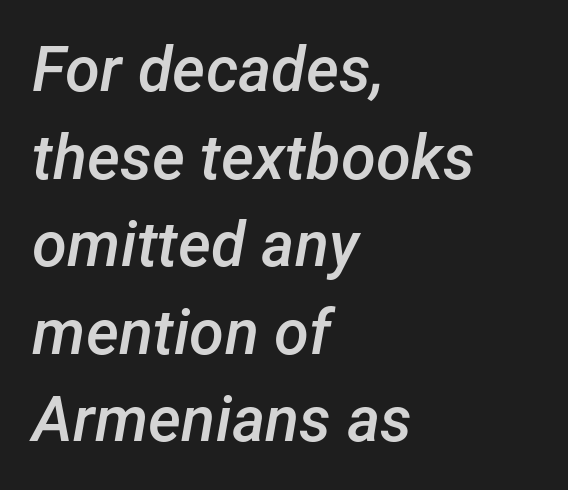
The image shows 63 px semibold type, italic (leaning right); set left-aligned, normal line spacing (1.39x), normal letter spacing, not underlined; low stroke contrast and a medium x-height.
